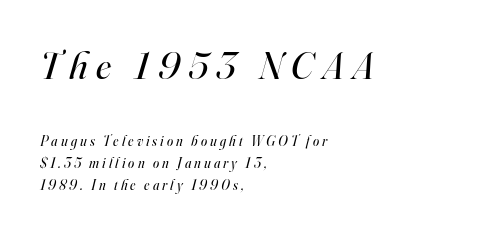
The image shows 39 px regular-weight serif type, italic (leaning right); set left-aligned, normal line spacing (1.57x), unusually wide letter spacing (+0.22 em), not underlined; the first (top) block is 2.79x larger; high stroke contrast and a small x-height.
